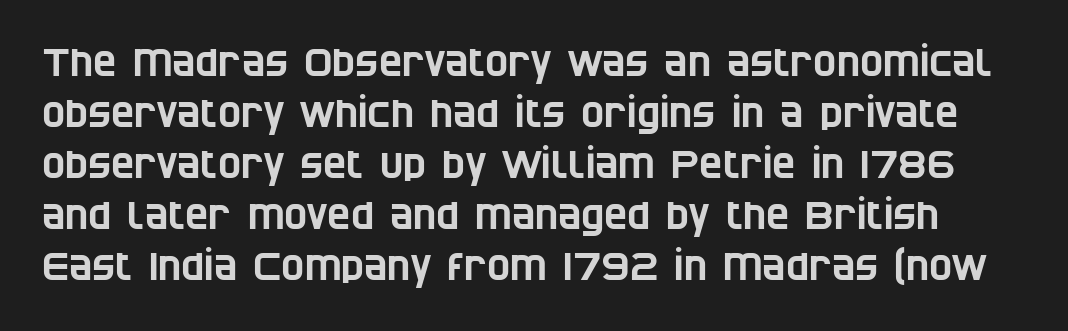
{"serif": "no", "width": "condensed", "stroke_contrast": "low", "x_height": "large", "monospaced": "no", "underline": "no", "line_spacing": "normal", "line_spacing_ratio": 1.31, "letter_spacing": "normal", "letter_spacing_em": 0.0, "glyph_px": 39}
